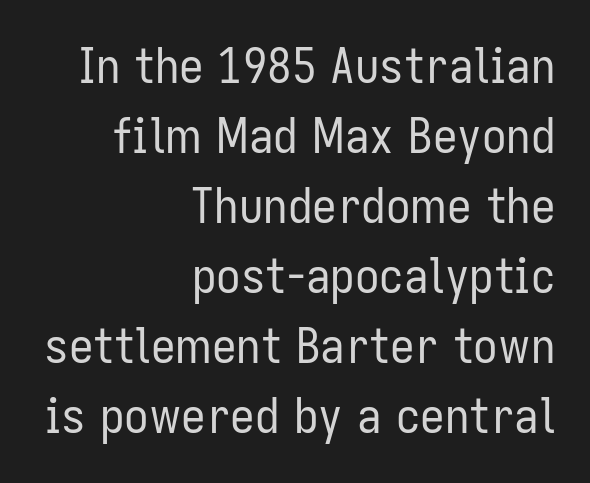
{"serif": "no", "italic": "no", "bold": "no", "weight": "regular", "width": "condensed", "stroke_contrast": "low", "x_height": "medium", "monospaced": "no", "underline": "no", "align": "right", "line_spacing": "normal", "line_spacing_ratio": 1.43, "letter_spacing": "normal", "letter_spacing_em": 0.0, "glyph_px": 49}
